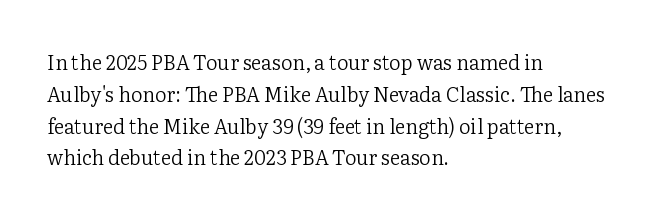
This is not heavy type; no bold has been used. Tracking here is standard; glyphs follow each other at the usual distance. Horizontal bands of white between lines are of average thickness. Underlining? Definitely not there. A student would call this left alignment; a typographer would say flush left, rag right.
